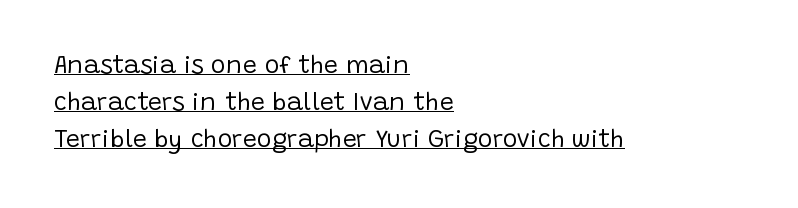
The image shows 25 px text type, upright; set left-aligned, normal line spacing (1.48x), normal letter spacing, underlined.
